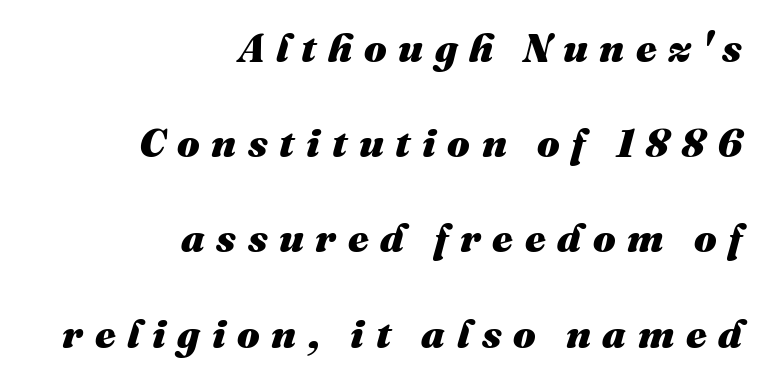
{"italic": "yes", "lean": "right", "slant_degrees": 16, "bold": "yes", "weight": "heavy", "width": "normal", "stroke_contrast": "medium", "x_height": "medium", "monospaced": "no", "underline": "no", "align": "right", "line_spacing": "loose", "line_spacing_ratio": 2.38, "letter_spacing": "wide", "letter_spacing_em": 0.29, "glyph_px": 40}
